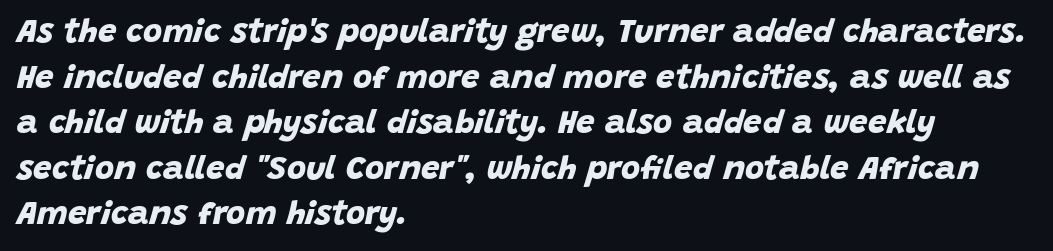
{"serif": "no", "bold": "yes", "weight": "bold", "width": "normal", "stroke_contrast": "low", "x_height": "large", "monospaced": "no", "underline": "no", "align": "left", "line_spacing": "normal", "line_spacing_ratio": 1.38, "letter_spacing": "normal", "letter_spacing_em": 0.0, "glyph_px": 33}
